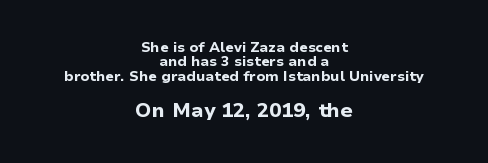
The image shows 20 px bold type, upright; set centered, tight line spacing (1.03x), normal letter spacing, not underlined; the second (bottom) block is 1.43x larger.
